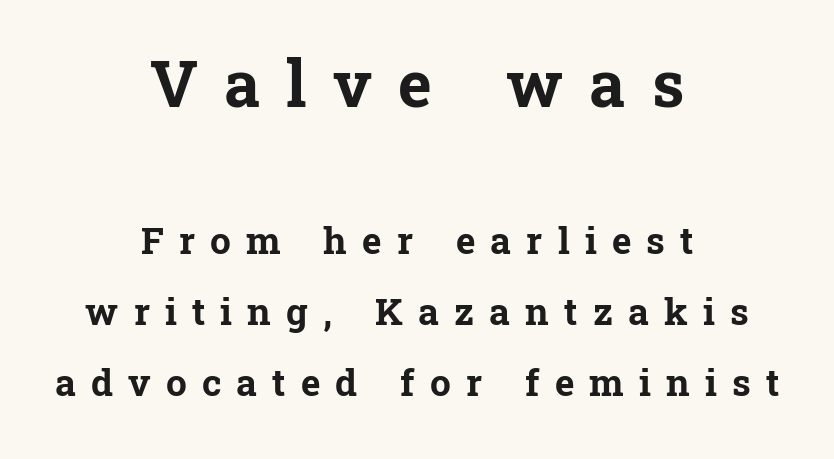
Q: Is the text bold? A: Yes.
Q: Is the text italic (slanted)? A: No, it is upright.
Q: Is the typeface a serif or a sans-serif typeface? A: Serif.
Q: Is the text underlined? A: No.
Q: How is the paragraph aligned? A: Centered.
Q: Is the spacing between letters normal or unusually wide? A: Unusually wide.
Q: Is the spacing between lines tight, normal or loose? A: Loose.
Q: Which block of text is set in a larger size, the first (top) or the second (bottom)? A: The first (top) one.
Q: Width (condensed, normal, or wide)? A: Normal.
Q: Stroke contrast? A: Low.
Q: x-height? A: Medium.
Q: Monospaced? A: No.
